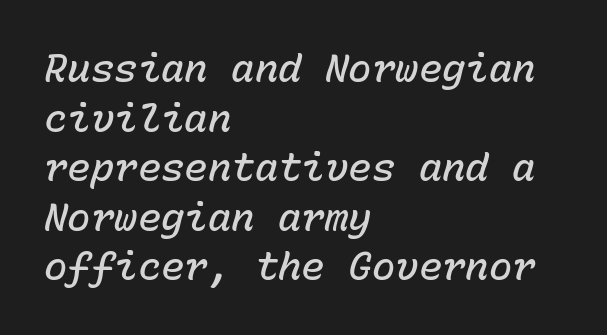
Here the designer chose a console-style face with uniform glyph widths. The passage shown has conventional tracking throughout. Line spacing here is normal. Weight: semibold (demi). Has an underline been added? It has not.
